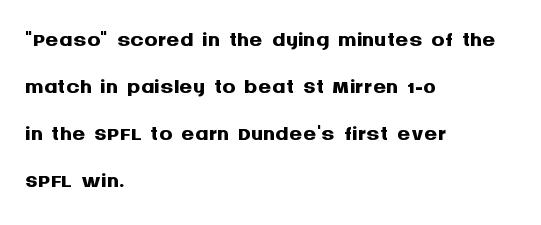
Q: Is the text bold? A: Yes.
Q: Is the text italic (slanted)? A: No, it is upright.
Q: Is the typeface a serif or a sans-serif typeface? A: Sans-serif.
Q: Is the text underlined? A: No.
Q: How is the paragraph aligned? A: Left-aligned.
Q: Is the spacing between letters normal or unusually wide? A: Normal.
Q: Is the spacing between lines tight, normal or loose? A: Normal.
Q: Width (condensed, normal, or wide)? A: Normal.
Q: Stroke contrast? A: Medium.
Q: x-height? A: Large.
Q: Monospaced? A: No.
